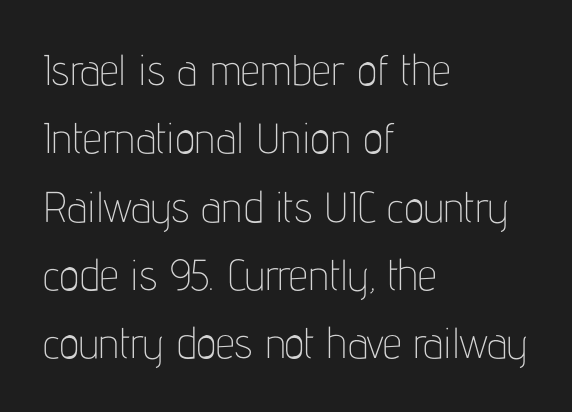
Q: Is the text bold? A: No.
Q: Is the text italic (slanted)? A: No, it is upright.
Q: Is the typeface a serif or a sans-serif typeface? A: Sans-serif.
Q: Is the text underlined? A: No.
Q: How is the paragraph aligned? A: Left-aligned.
Q: Is the spacing between letters normal or unusually wide? A: Normal.
Q: Is the spacing between lines tight, normal or loose? A: Normal.
Q: Width (condensed, normal, or wide)? A: Condensed.
Q: Stroke contrast? A: Low.
Q: x-height? A: Medium.
Q: Monospaced? A: No.
